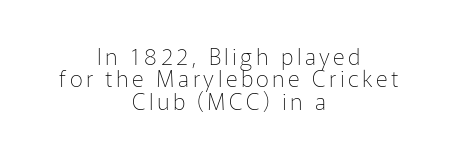
Q: Is the text bold? A: No.
Q: Is the text italic (slanted)? A: No, it is upright.
Q: Is the text underlined? A: No.
Q: How is the paragraph aligned? A: Centered.
Q: Is the spacing between lines tight, normal or loose? A: Tight.
